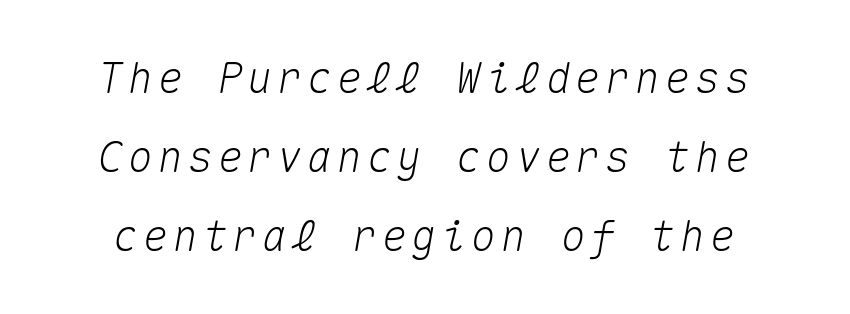
The image shows 42 px text type, italic (leaning right), monospaced; set line spacing 1.88x, not underlined; medium stroke contrast and a medium x-height.
